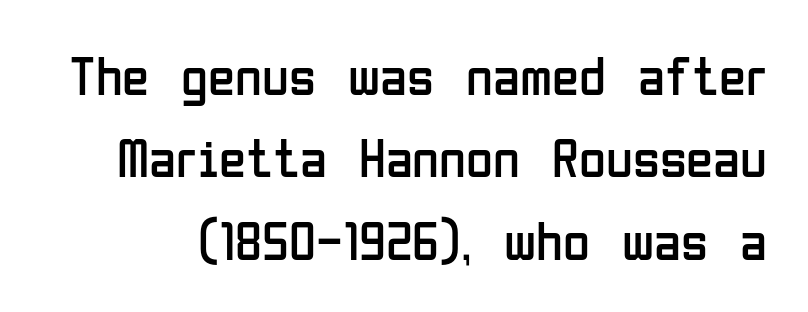
Has an underline been added? It has not. A typesetter would call this leading conventional body-copy spacing. Think of a printed novel: that variable character pitch is what you see here. Weight class: somewhere from thin through regular. Default kerning and tracking; the words read as compact shapes.
